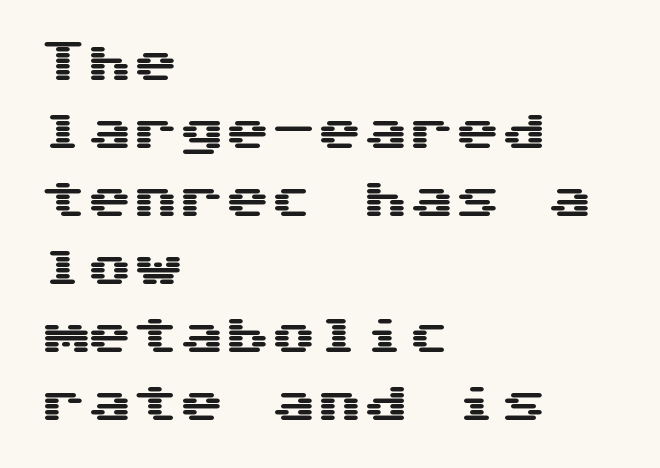
Anything drawn beneath the words? Only blank space. These lines are set flush left with a ragged right edge. Grotesque or geometric, the face here clearly has no serifs. Tracking here is standard; glyphs follow each other at the usual distance. Tall strokes in this sample are plumb rather than angled. A normal amount of white space separates one row of letters from the next.
